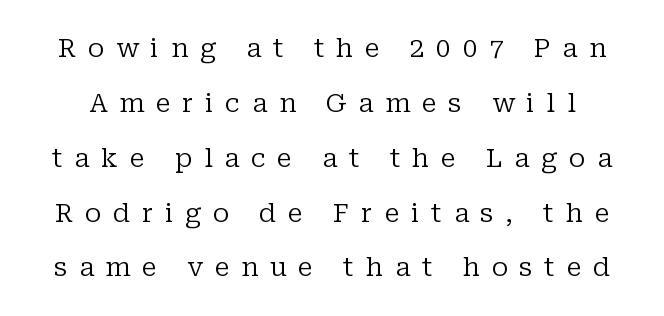
Q: Is the text bold? A: No.
Q: Is the text italic (slanted)? A: No, it is upright.
Q: Is the text underlined? A: No.
Q: Is the spacing between letters normal or unusually wide? A: Unusually wide.
Q: Is the spacing between lines tight, normal or loose? A: Loose.
